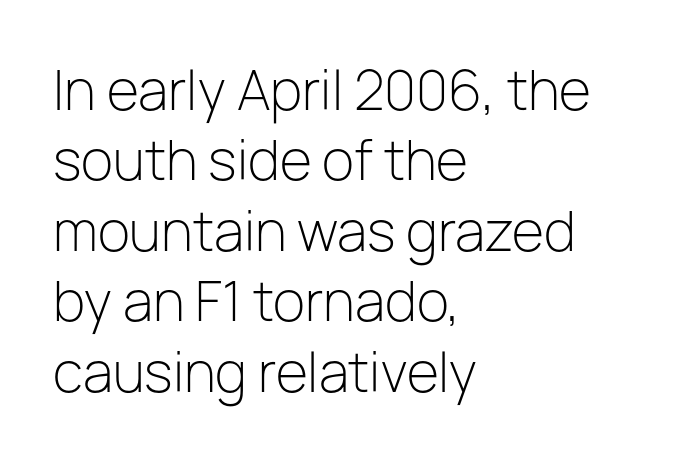
The image shows 53 px light sans-serif type, upright; set left-aligned, normal line spacing (1.33x), normal letter spacing, not underlined; low stroke contrast and a medium x-height.
